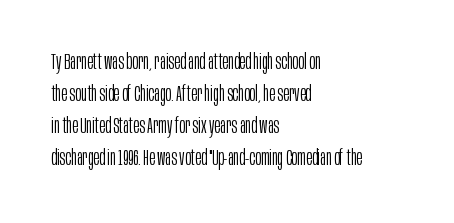
{"italic": "no", "bold": "no", "underline": "no", "align": "left", "line_spacing": "normal", "line_spacing_ratio": 1.46, "letter_spacing": "normal", "letter_spacing_em": 0.0, "glyph_px": 22}
